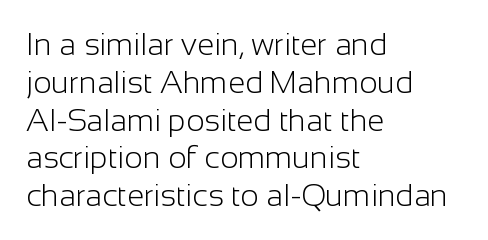
The image shows 31 px light sans-serif type, upright; set left-aligned, line spacing 1.22x, normal letter spacing, not underlined; low stroke contrast and a medium x-height.
